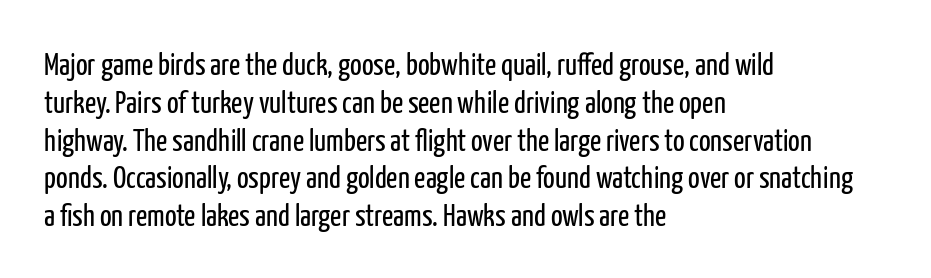
Q: Is the text bold? A: No.
Q: Is the text italic (slanted)? A: No, it is upright.
Q: Is the typeface a serif or a sans-serif typeface? A: Sans-serif.
Q: Is the text underlined? A: No.
Q: How is the paragraph aligned? A: Left-aligned.
Q: Is the spacing between letters normal or unusually wide? A: Normal.
Q: Width (condensed, normal, or wide)? A: Condensed.
Q: Stroke contrast? A: Low.
Q: x-height? A: Medium.
Q: Monospaced? A: No.
